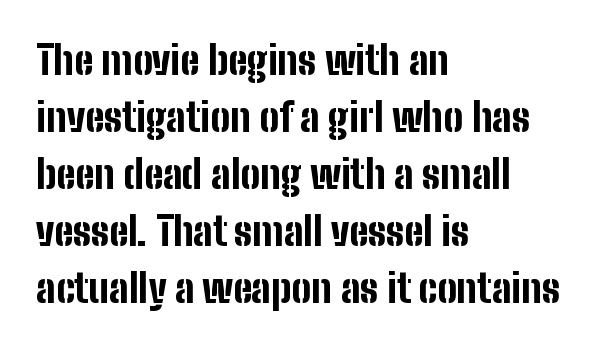
{"serif": "no", "italic": "no", "bold": "yes", "weight": "bold", "width": "condensed", "stroke_contrast": "low", "x_height": "medium", "monospaced": "no", "underline": "no", "align": "left", "line_spacing": "normal", "line_spacing_ratio": 1.46, "letter_spacing": "normal", "letter_spacing_em": 0.0, "glyph_px": 39}
